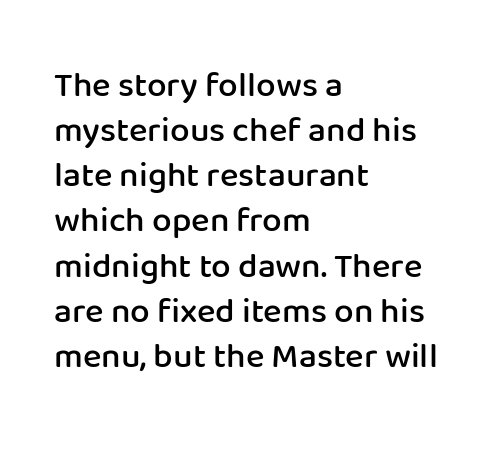
The image shows 35 px semibold sans-serif type, upright; set left-aligned, normal line spacing (1.29x), normal letter spacing, not underlined; low stroke contrast and a medium x-height.
